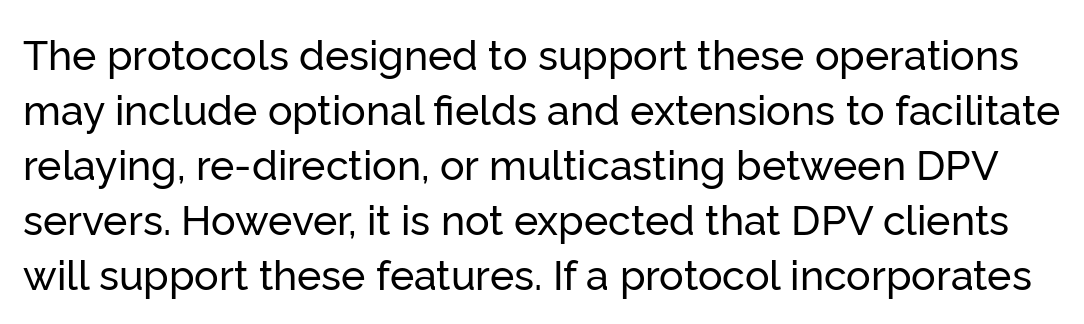
No feet cap the strokes, marking this as sans-serif type. No extra tracking has been applied to these lines. Words float on clear page, feet unadorned. You could not count columns in this text — the font is proportionally spaced.
